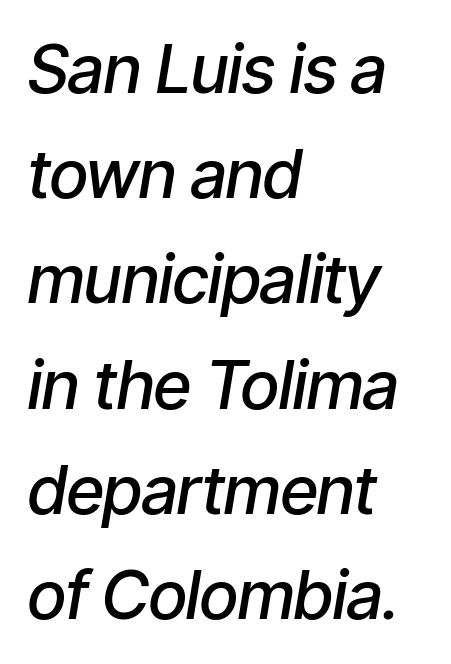
Is this a fixed-width face? No — the glyphs have proportional, varying widths. Firm but not heavy-handed strokes: this text is semibold. Tracking here is standard; glyphs follow each other at the usual distance. Compared with ordinary roman type, these characters are visibly tilted. Only glyphs here, with clear space below each row.
